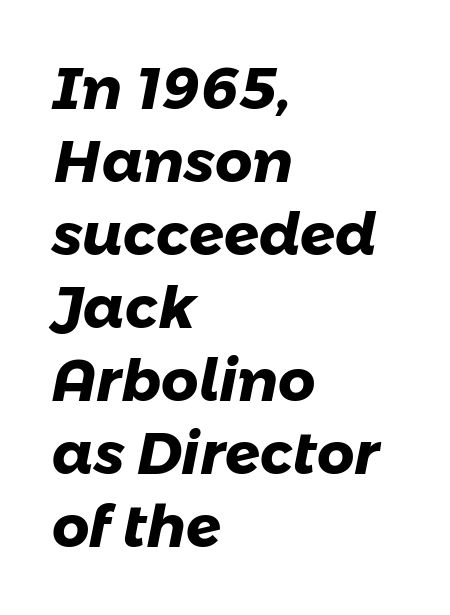
{"serif": "no", "bold": "yes", "weight": "heavy", "width": "normal", "stroke_contrast": "low", "x_height": "medium", "monospaced": "no", "underline": "no", "align": "left", "line_spacing": "normal", "line_spacing_ratio": 1.26, "letter_spacing": "normal", "letter_spacing_em": 0.0, "glyph_px": 58}
